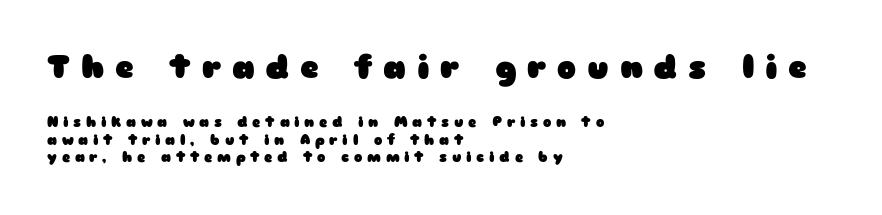
Is the letter spacing exaggerated? Yes — the characters are pushed far apart. Rule under the text: the space is simply empty. The type family on display is of the sans-serif kind. Weight: bold.
